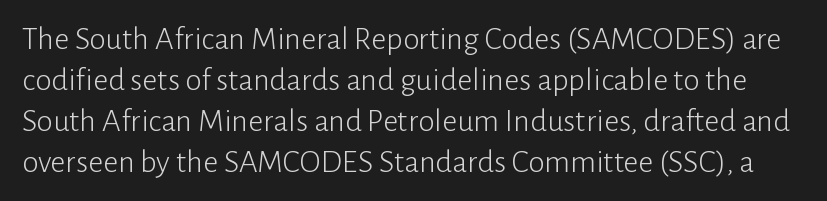
The image shows 33 px light sans-serif type, upright; set line spacing 1.24x, normal letter spacing, not underlined; low stroke contrast and a medium x-height.
